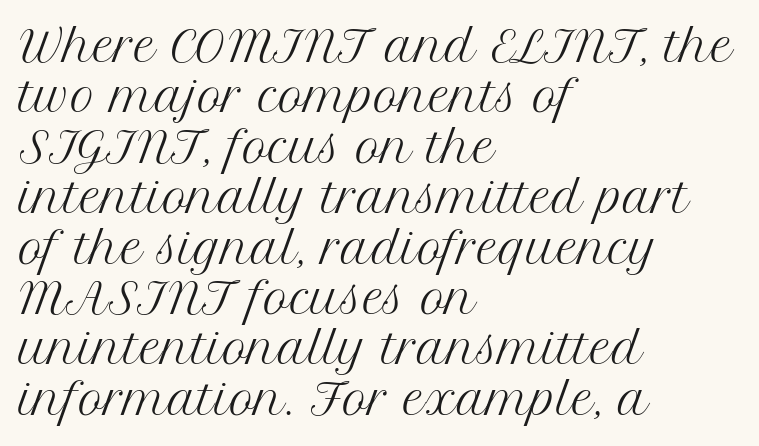
The image shows 42 px regular-weight type; set left-aligned, line spacing 1.2x, normal letter spacing, not underlined; medium stroke contrast and a medium x-height.
